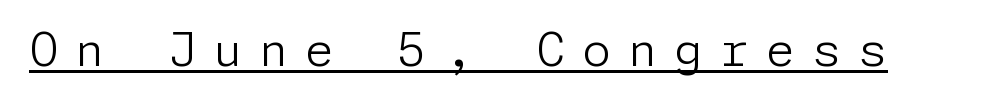
Q: Is the text bold? A: No.
Q: Is the text italic (slanted)? A: No, it is upright.
Q: Is the typeface a serif or a sans-serif typeface? A: Sans-serif.
Q: Is the text underlined? A: Yes.
Q: Is the spacing between letters normal or unusually wide? A: Unusually wide.
Q: Width (condensed, normal, or wide)? A: Normal.
Q: Stroke contrast? A: Low.
Q: x-height? A: Medium.
